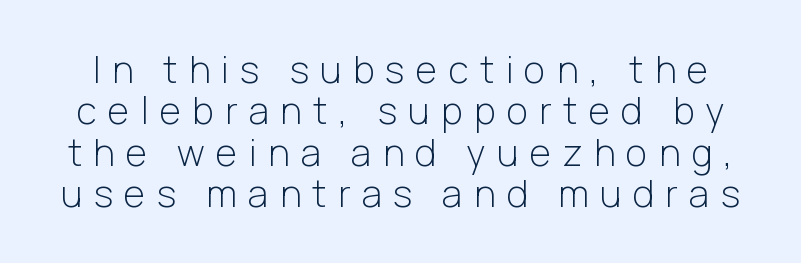
The image shows 37 px light sans-serif type, upright; set tight line spacing (1.12x), unusually wide letter spacing (+0.31 em), not underlined; low stroke contrast and a medium x-height.
